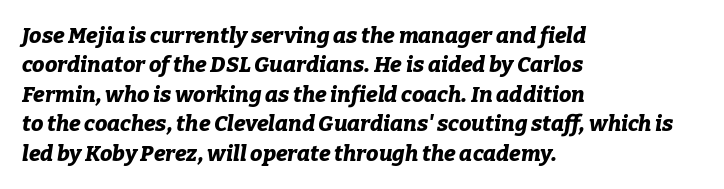
Q: Is the text bold? A: Yes.
Q: Is the text italic (slanted)? A: Yes, it leans right by about 9 degrees.
Q: Is the text underlined? A: No.
Q: How is the paragraph aligned? A: Left-aligned.
Q: Is the spacing between letters normal or unusually wide? A: Normal.
Q: Is the spacing between lines tight, normal or loose? A: Normal.
